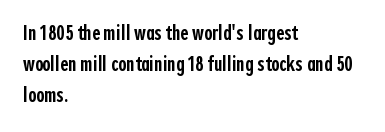
The image shows 22 px text type, upright; set left-aligned, normal line spacing (1.41x), normal letter spacing, not underlined.
